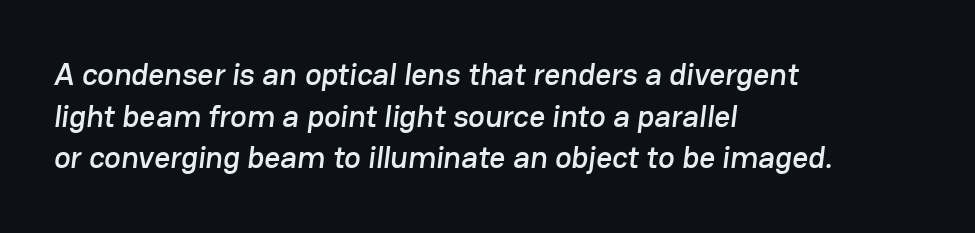
Q: Is the typeface a serif or a sans-serif typeface? A: Sans-serif.
Q: Is the text underlined? A: No.
Q: How is the paragraph aligned? A: Left-aligned.
Q: Is the spacing between letters normal or unusually wide? A: Normal.
Q: Is the spacing between lines tight, normal or loose? A: Normal.
Q: Width (condensed, normal, or wide)? A: Normal.
Q: Stroke contrast? A: Low.
Q: x-height? A: Medium.
Q: Monospaced? A: No.
